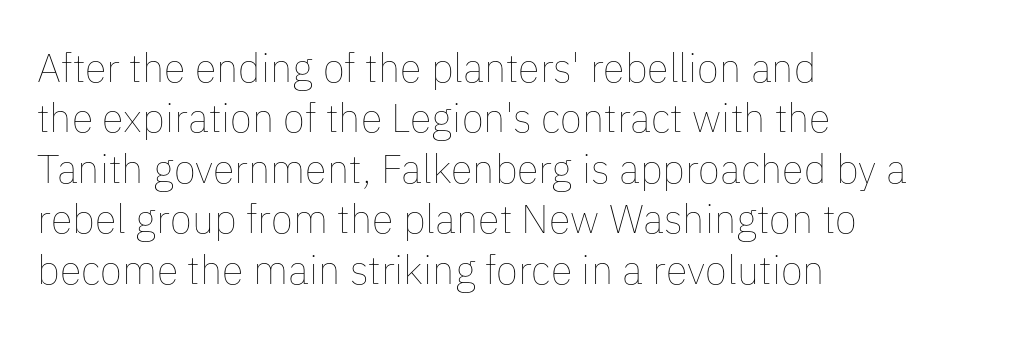
{"italic": "no", "bold": "no", "weight": "thin", "width": "normal", "stroke_contrast": "low", "x_height": "medium", "monospaced": "no", "underline": "no", "align": "left", "line_spacing": "normal", "line_spacing_ratio": 1.26, "letter_spacing": "normal", "letter_spacing_em": 0.0, "glyph_px": 40}
